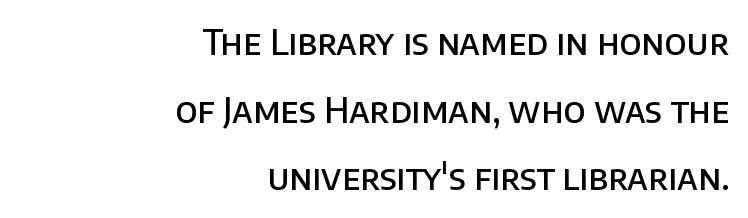
Q: Is the text bold? A: Semi-bold.
Q: Is the text italic (slanted)? A: No, it is upright.
Q: Is the typeface a serif or a sans-serif typeface? A: Sans-serif.
Q: Is the text underlined? A: No.
Q: How is the paragraph aligned? A: Right-aligned.
Q: Is the spacing between letters normal or unusually wide? A: Normal.
Q: Is the spacing between lines tight, normal or loose? A: Loose.
Q: Width (condensed, normal, or wide)? A: Normal.
Q: Stroke contrast? A: Low.
Q: x-height? A: Large.
Q: Monospaced? A: No.
